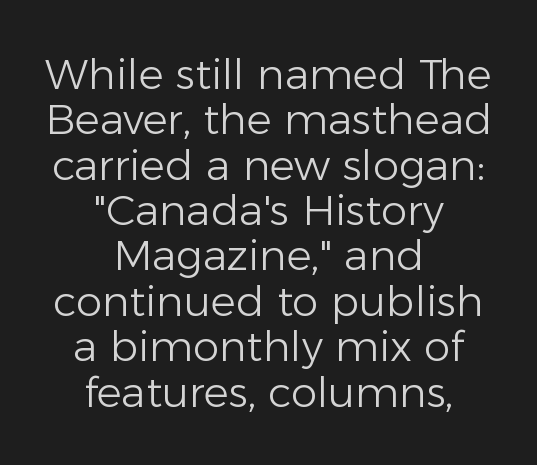
The image shows 42 px light sans-serif type, upright; set centered, tight line spacing (1.08x), normal letter spacing, not underlined; low stroke contrast and a medium x-height.
